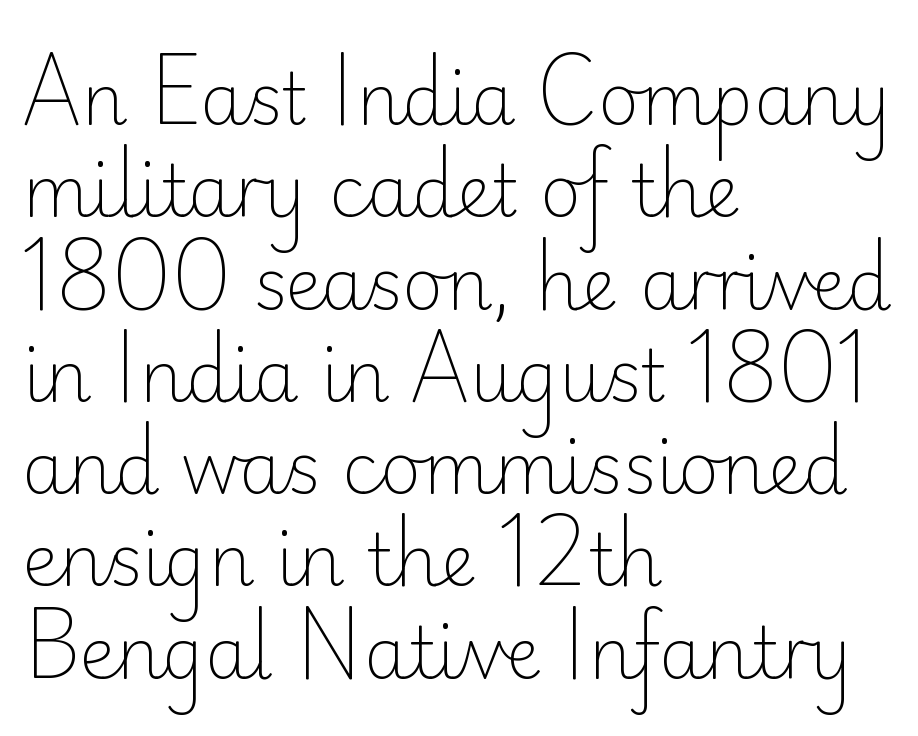
{"serif": "no", "italic": "no", "bold": "no", "weight": "light", "width": "normal", "stroke_contrast": "low", "x_height": "small", "monospaced": "no", "underline": "no", "align": "left", "line_spacing": "normal", "line_spacing_ratio": 1.3, "letter_spacing": "normal", "letter_spacing_em": 0.0, "glyph_px": 71}
